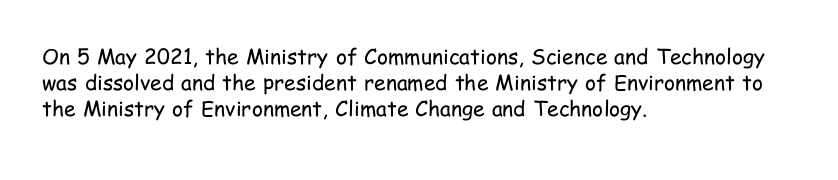
{"italic": "no", "bold": "no", "underline": "no", "align": "left", "line_spacing_ratio": 1.23, "letter_spacing": "normal", "letter_spacing_em": 0.0, "glyph_px": 21}
